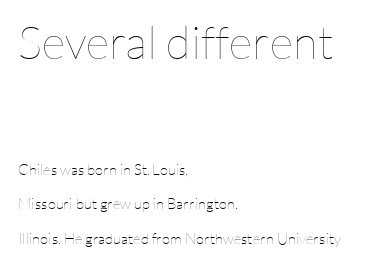
Q: Is the text bold? A: No.
Q: Is the text italic (slanted)? A: No, it is upright.
Q: Is the text underlined? A: No.
Q: How is the paragraph aligned? A: Left-aligned.
Q: Is the spacing between letters normal or unusually wide? A: Normal.
Q: Is the spacing between lines tight, normal or loose? A: Loose.
Q: Which block of text is set in a larger size, the first (top) or the second (bottom)? A: The first (top) one.
Q: Width (condensed, normal, or wide)? A: Normal.
Q: Stroke contrast? A: Low.
Q: x-height? A: Medium.
Q: Monospaced? A: No.
